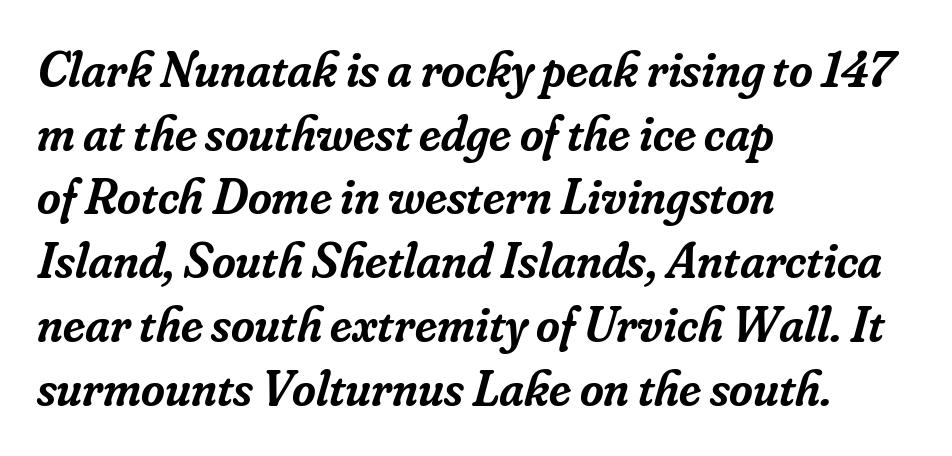
{"serif": "yes", "italic": "yes", "lean": "right", "slant_degrees": 16, "bold": "semi", "weight": "semibold", "width": "normal", "stroke_contrast": "low", "x_height": "small", "monospaced": "no", "underline": "no", "align": "left", "line_spacing": "normal", "line_spacing_ratio": 1.25, "letter_spacing": "normal", "letter_spacing_em": 0.0, "glyph_px": 51}
